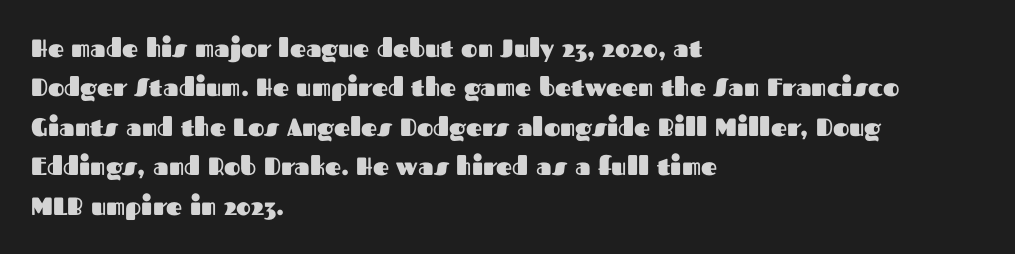
{"italic": "no", "bold": "yes", "underline": "no", "align": "left", "line_spacing": "normal", "line_spacing_ratio": 1.58, "letter_spacing": "normal", "letter_spacing_em": 0.0, "glyph_px": 25}
